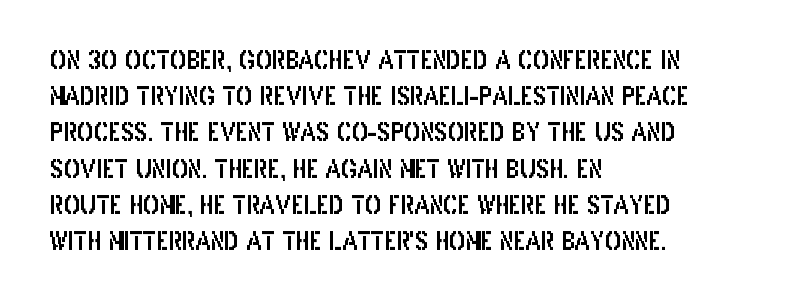
{"italic": "no", "underline": "no", "align": "left", "line_spacing": "normal", "line_spacing_ratio": 1.51, "letter_spacing": "normal", "letter_spacing_em": 0.0, "glyph_px": 24}
